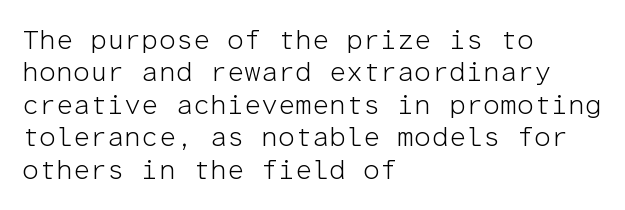
The image shows 27 px text type, upright; set left-aligned, line spacing 1.2x, normal letter spacing, not underlined.
